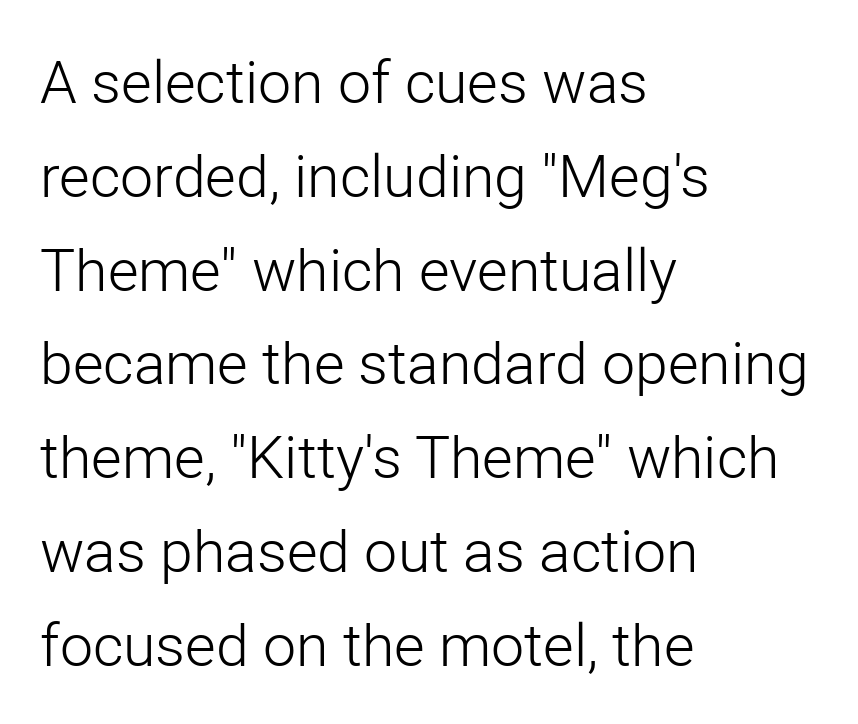
Nothing sits at the stroke ends, so this counts as sans-serif. Short note: letters normally spaced. Posture: vertical. No chunkiness to these letters — they're not bold. The compositor pushed each line to the left boundary.
